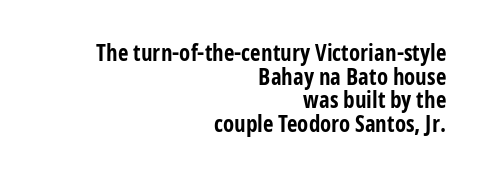
{"italic": "no", "bold": "yes", "underline": "no", "align": "right", "line_spacing": "tight", "line_spacing_ratio": 1.03, "letter_spacing": "normal", "letter_spacing_em": 0.0, "glyph_px": 23}
